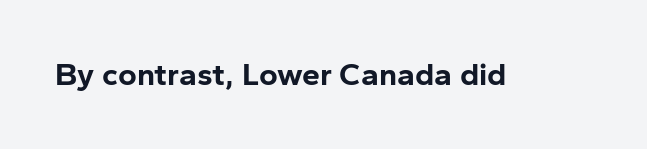
The image shows 32 px bold sans-serif type, upright; set normal letter spacing, not underlined; low stroke contrast and a medium x-height.
